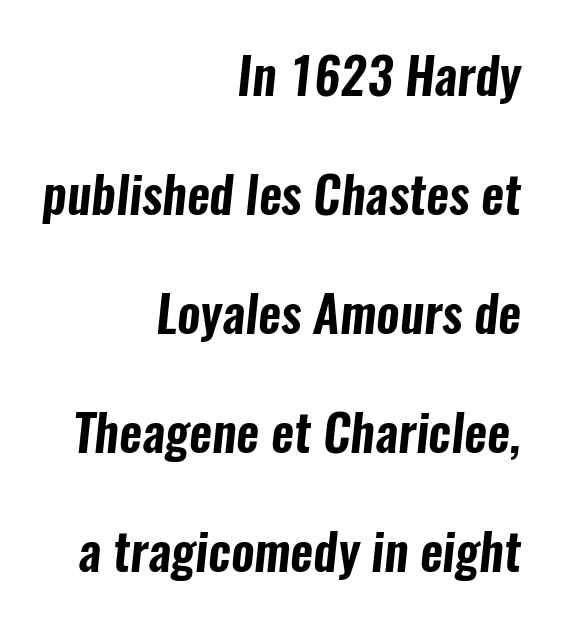
{"serif": "no", "width": "condensed", "stroke_contrast": "low", "x_height": "medium", "monospaced": "no", "underline": "no", "align": "right", "line_spacing": "loose", "line_spacing_ratio": 2.38, "letter_spacing": "normal", "letter_spacing_em": 0.0, "glyph_px": 50}
